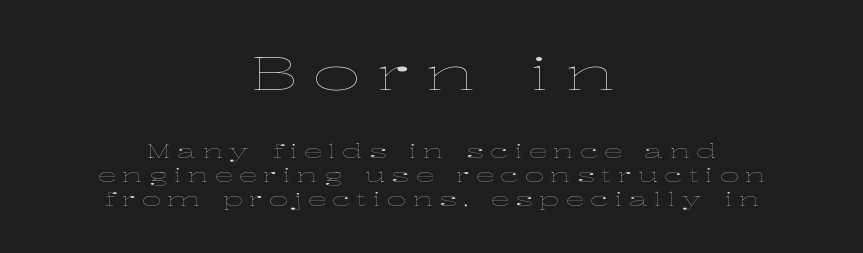
Q: Is the text bold? A: No.
Q: Is the text italic (slanted)? A: No, it is upright.
Q: Is the text underlined? A: No.
Q: How is the paragraph aligned? A: Centered.
Q: Is the spacing between letters normal or unusually wide? A: Unusually wide.
Q: Is the spacing between lines tight, normal or loose? A: Normal.
Q: Which block of text is set in a larger size, the first (top) or the second (bottom)? A: The first (top) one.
Q: Width (condensed, normal, or wide)? A: Wide.
Q: Stroke contrast? A: Low.
Q: x-height? A: Medium.
Q: Monospaced? A: No.
